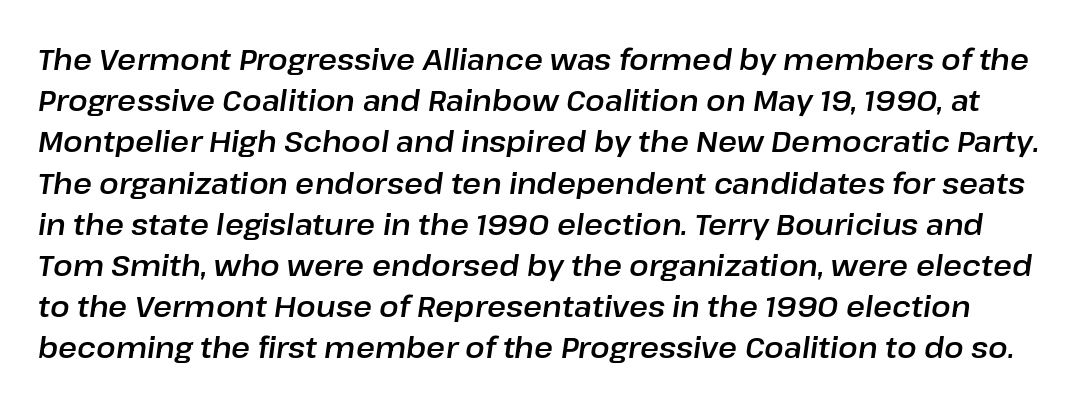
The image shows 29 px text type, italic (leaning right); set normal line spacing (1.42x), normal letter spacing, not underlined; low stroke contrast and a medium x-height.
